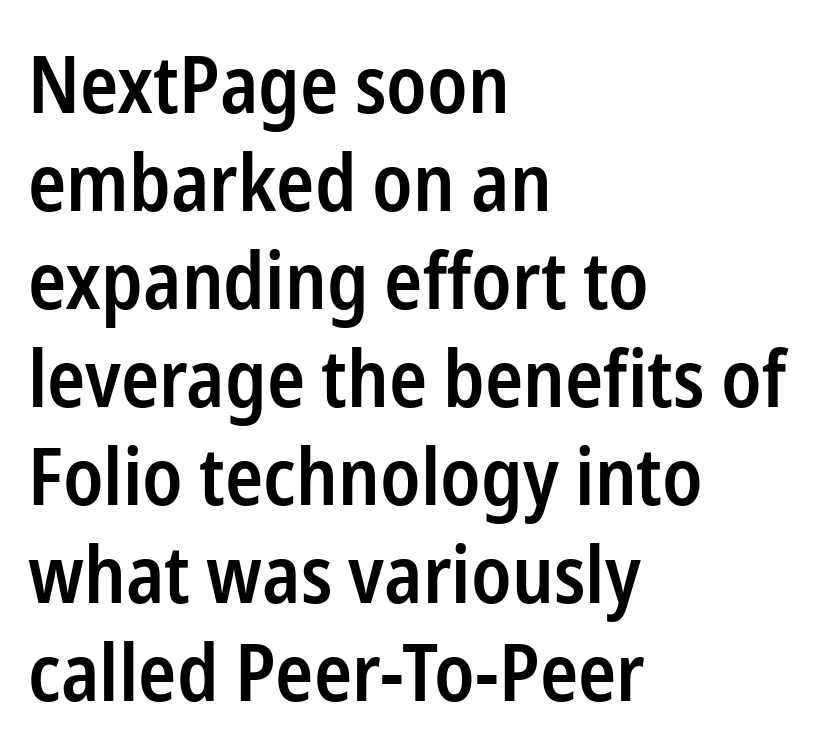
Looks like regular typesetting: each glyph gets only the width it needs. The paragraph shown leans on its left margin. You can tell it's not italic because the verticals are truly vertical. The letterforms sit shoulder to shoulder at normal distance. Any mark beneath the type? The region is blank.
